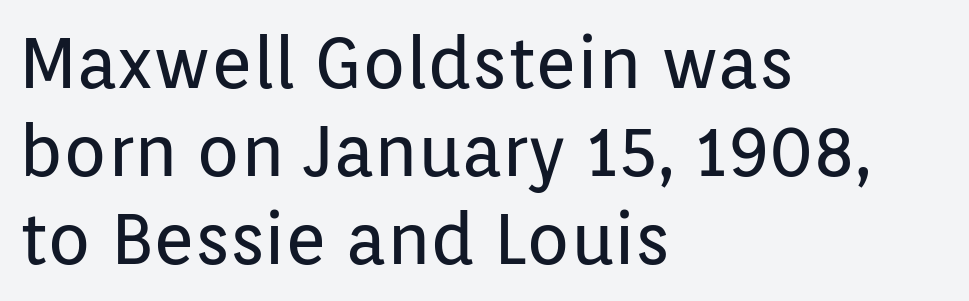
Nothing heavy about these letters — not bold at all. Honestly, the letter spacing is just normal — you wouldn't notice it. Classification — sans serif. Rule under the text: the space is simply empty.
